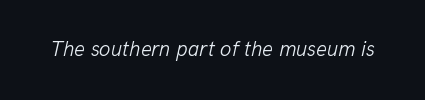
The image shows 21 px text type, italic (leaning right); set normal letter spacing, not underlined.
